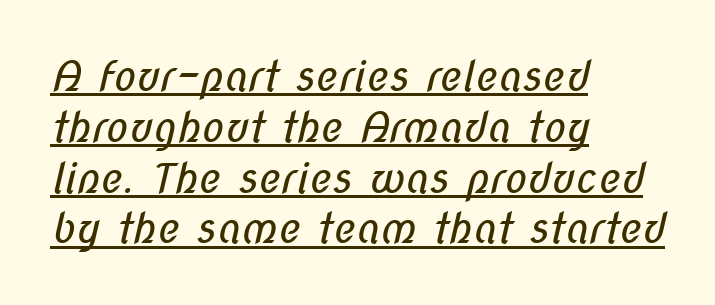
The image shows 42 px regular-weight, condensed sans-serif type; set left-aligned, line spacing 1.21x, normal letter spacing, underlined; low stroke contrast and a medium x-height.
